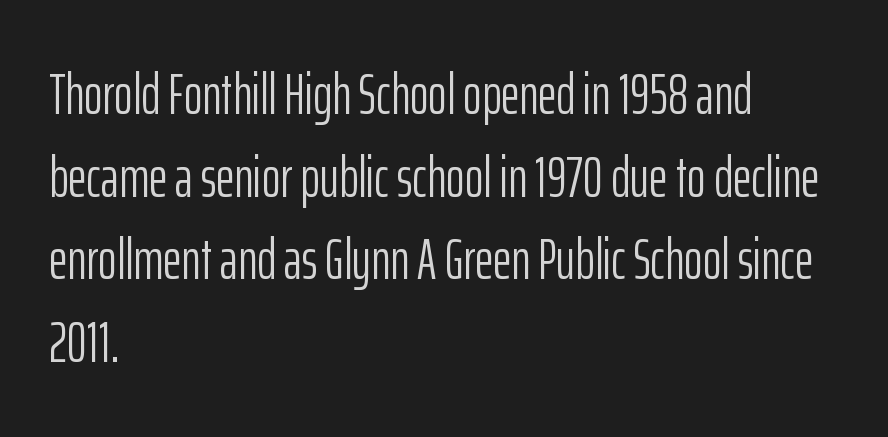
{"serif": "no", "italic": "no", "bold": "no", "weight": "light", "width": "condensed", "stroke_contrast": "low", "x_height": "medium", "monospaced": "no", "underline": "no", "align": "left", "line_spacing": "normal", "line_spacing_ratio": 1.45, "letter_spacing": "normal", "letter_spacing_em": 0.0, "glyph_px": 57}
